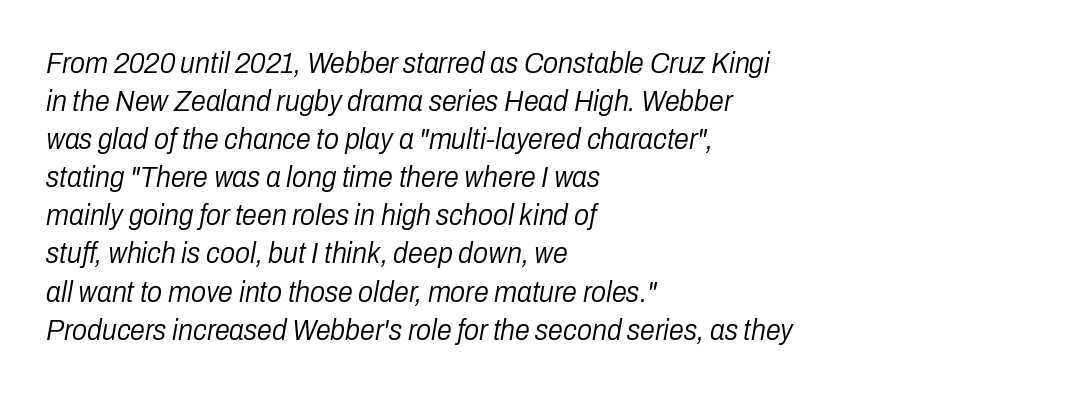
{"italic": "yes", "lean": "right", "slant_degrees": 10, "bold": "no", "weight": "light", "width": "condensed", "stroke_contrast": "low", "x_height": "medium", "monospaced": "no", "underline": "no", "align": "left", "line_spacing": "normal", "line_spacing_ratio": 1.27, "letter_spacing": "normal", "letter_spacing_em": 0.0, "glyph_px": 30}
